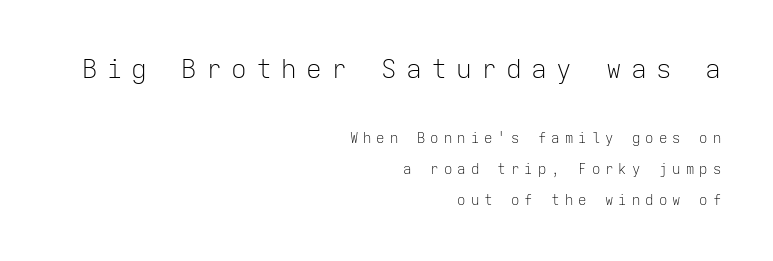
{"italic": "no", "bold": "no", "underline": "no", "align": "right", "line_spacing": "loose", "line_spacing_ratio": 2.18, "letter_spacing": "wide", "letter_spacing_em": 0.36, "larger_block": "first", "size_ratio": 1.86, "glyph_px": 26}
